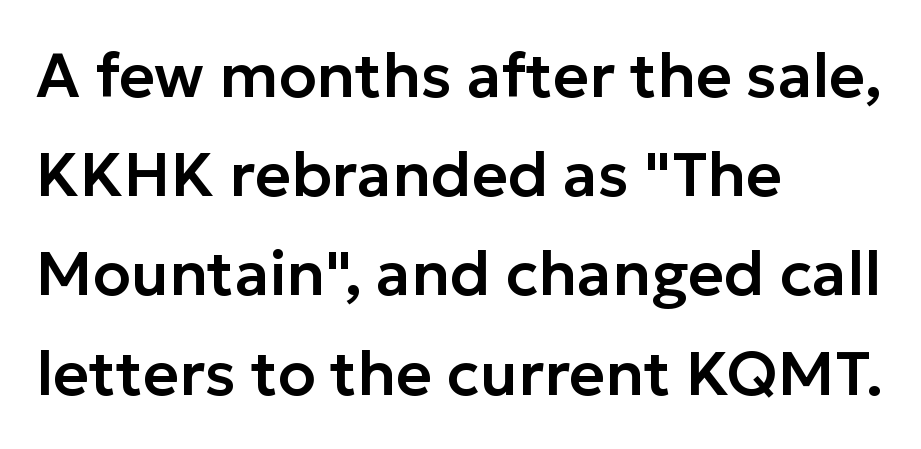
Q: Is the text italic (slanted)? A: No, it is upright.
Q: Is the typeface a serif or a sans-serif typeface? A: Sans-serif.
Q: Is the text underlined? A: No.
Q: How is the paragraph aligned? A: Left-aligned.
Q: Is the spacing between letters normal or unusually wide? A: Normal.
Q: Is the spacing between lines tight, normal or loose? A: Normal.
Q: Width (condensed, normal, or wide)? A: Normal.
Q: Stroke contrast? A: Low.
Q: x-height? A: Medium.
Q: Monospaced? A: No.
